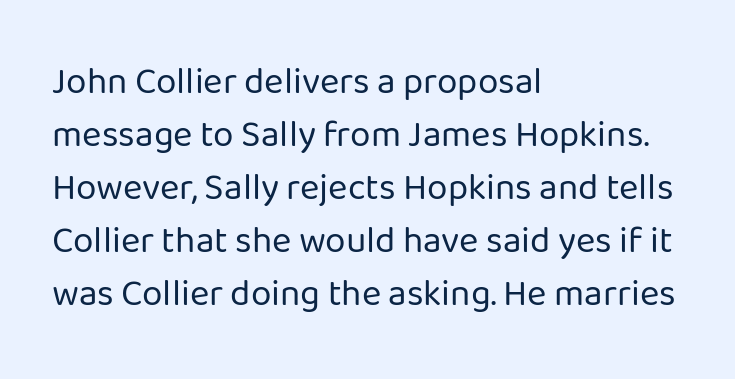
The image shows 37 px regular-weight sans-serif type, upright; set left-aligned, normal line spacing (1.43x), normal letter spacing, not underlined; low stroke contrast and a medium x-height.
